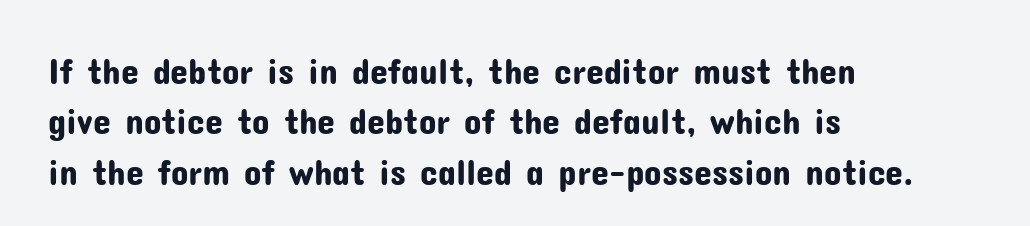
Rule under the text: the space is simply empty. Nope, not italic — everything's standing straight. Varying glyph widths throughout — classic text-font behaviour. Line beginnings align vertically; line endings do not.
